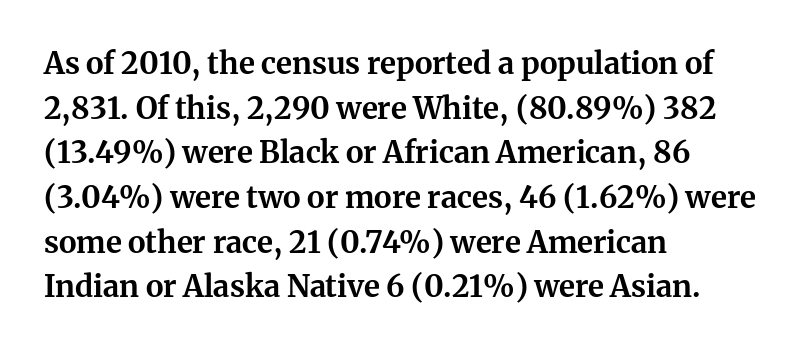
Q: Is the text bold? A: Yes.
Q: Is the text italic (slanted)? A: No, it is upright.
Q: Is the typeface a serif or a sans-serif typeface? A: Serif.
Q: Is the text underlined? A: No.
Q: How is the paragraph aligned? A: Left-aligned.
Q: Is the spacing between letters normal or unusually wide? A: Normal.
Q: Is the spacing between lines tight, normal or loose? A: Normal.
Q: Width (condensed, normal, or wide)? A: Normal.
Q: Stroke contrast? A: Medium.
Q: x-height? A: Medium.
Q: Monospaced? A: No.
